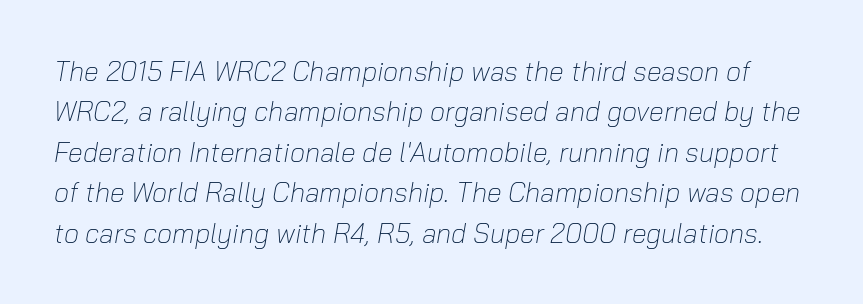
Q: Is the text bold? A: No.
Q: Is the text italic (slanted)? A: Yes, it leans right by about 10 degrees.
Q: Is the text underlined? A: No.
Q: Is the spacing between letters normal or unusually wide? A: Normal.
Q: Is the spacing between lines tight, normal or loose? A: Normal.
